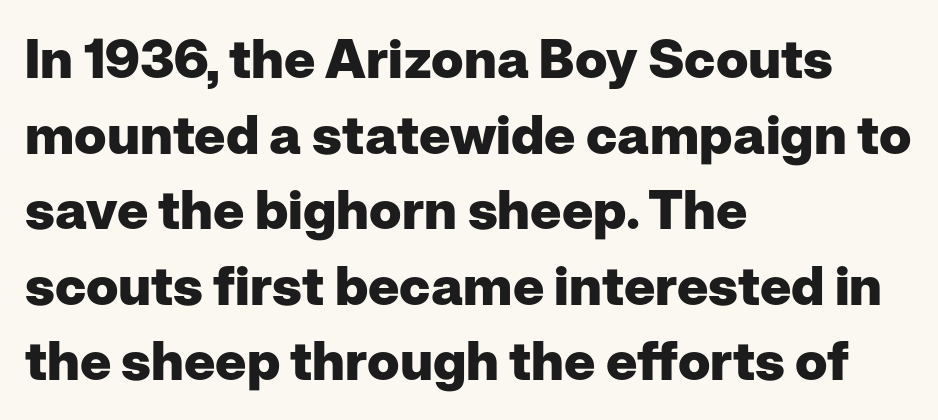
{"serif": "no", "italic": "no", "bold": "yes", "weight": "heavy", "width": "normal", "stroke_contrast": "low", "x_height": "medium", "monospaced": "no", "underline": "no", "align": "left", "line_spacing": "normal", "line_spacing_ratio": 1.4, "letter_spacing": "normal", "letter_spacing_em": 0.0, "glyph_px": 54}
